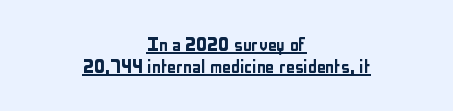
The image shows 22 px text type, upright; set centered, tight line spacing (1.0x), normal letter spacing, underlined.
